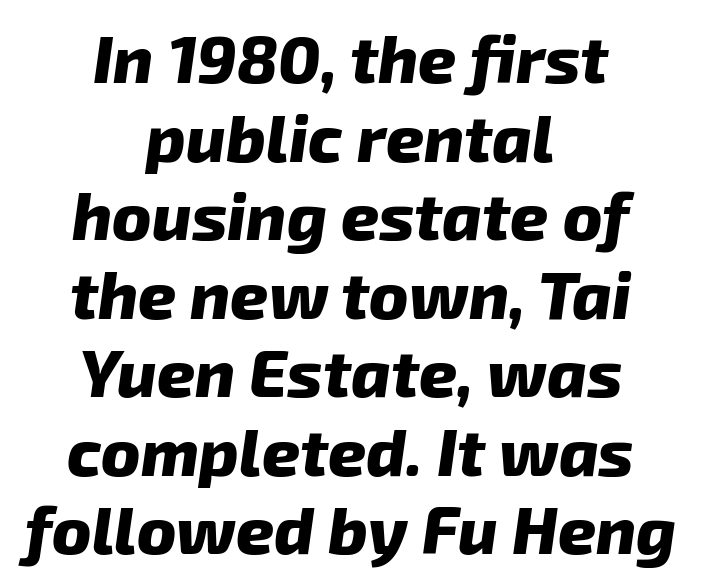
The image shows 66 px heavy type, italic (leaning right); set centered, line spacing 1.19x, normal letter spacing, not underlined; low stroke contrast and a medium x-height.
